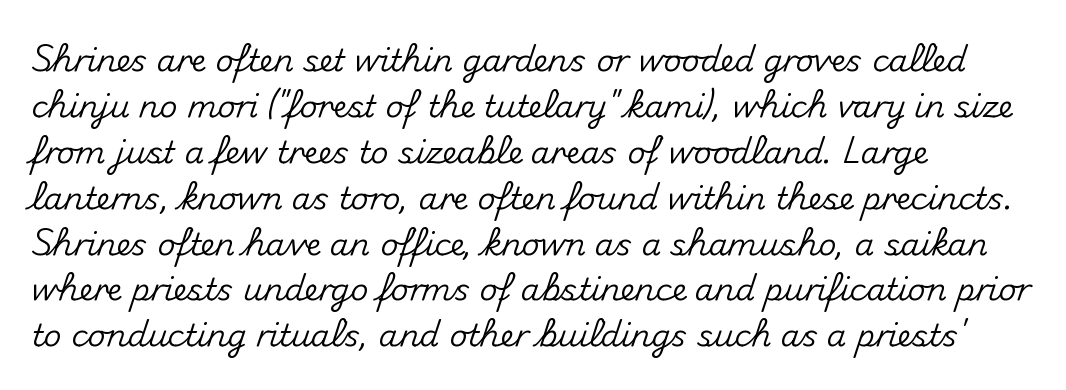
{"serif": "no", "width": "normal", "stroke_contrast": "medium", "x_height": "small", "monospaced": "no", "underline": "no", "align": "left", "line_spacing": "normal", "line_spacing_ratio": 1.48, "letter_spacing": "normal", "letter_spacing_em": 0.0, "glyph_px": 31}
